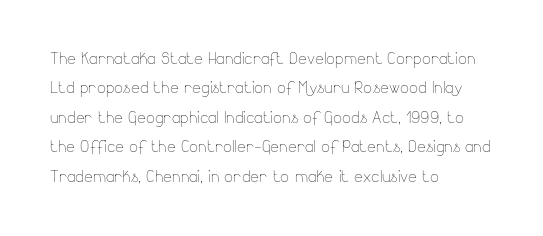
A clean baseline with only descenders dipping below it. If you drew a line through each stem, it would be perfectly vertical. Honestly, the row spacing looks completely unremarkable. Is this a heavy cut? Hardly; it is regular or lighter.
